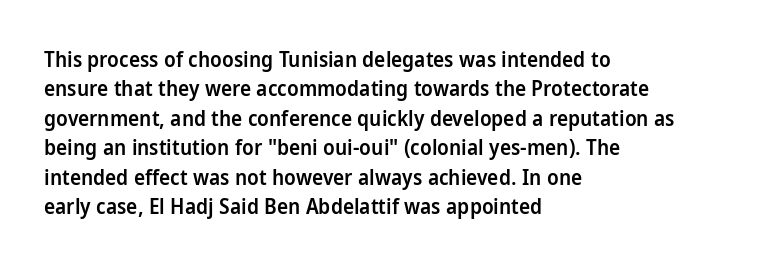
The image shows 21 px text type, upright; set left-aligned, normal line spacing (1.4x), normal letter spacing, not underlined.
